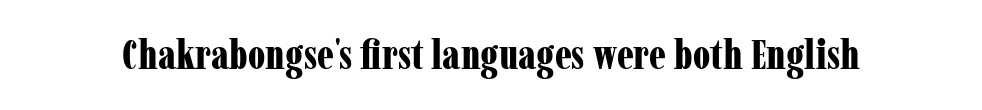
The passage shown is typed in a proportional face where columns would drift. The letters carry serifs — small finishing strokes at the ends of their stems. This rendering features lettering with no underline. Posture: upright roman. Heft: maximum for text — a bold.
